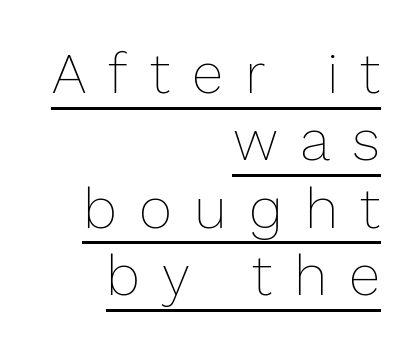
The image shows 57 px thin type, upright; set right-aligned, line spacing 1.18x, unusually wide letter spacing (+0.39 em), underlined; a medium x-height.
